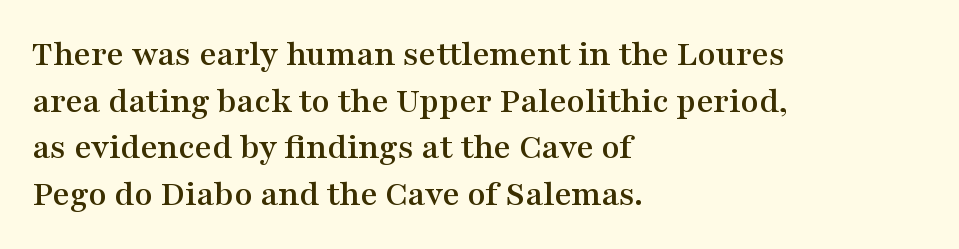
Examine the stroke ends and you'll spot serifs. The paragraph has a hard left edge and a soft right edge. Short note: letters normally spaced. Letters rest on an invisible, unmarked baseline. This is the regular roman posture of the typeface.
